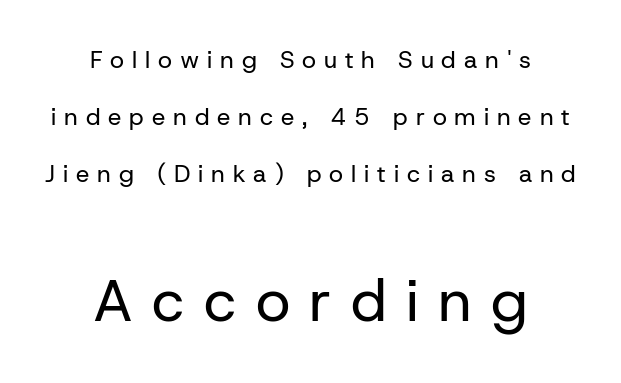
Q: Is the text bold? A: No.
Q: Is the text italic (slanted)? A: No, it is upright.
Q: Is the typeface a serif or a sans-serif typeface? A: Sans-serif.
Q: Is the text underlined? A: No.
Q: How is the paragraph aligned? A: Centered.
Q: Is the spacing between letters normal or unusually wide? A: Unusually wide.
Q: Is the spacing between lines tight, normal or loose? A: Loose.
Q: Which block of text is set in a larger size, the first (top) or the second (bottom)? A: The second (bottom) one.
Q: Width (condensed, normal, or wide)? A: Normal.
Q: Stroke contrast? A: Low.
Q: x-height? A: Medium.
Q: Monospaced? A: No.
